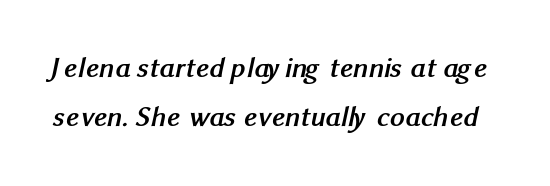
Note: no serifs on the glyphs. You could call the tracking neutral — neither tight nor loose. Character widths vary here, with narrow letters taking less room than wide ones. Interline gaps are of average width in this sample. Bold? Absolutely — the strokes are thick and heavy.
